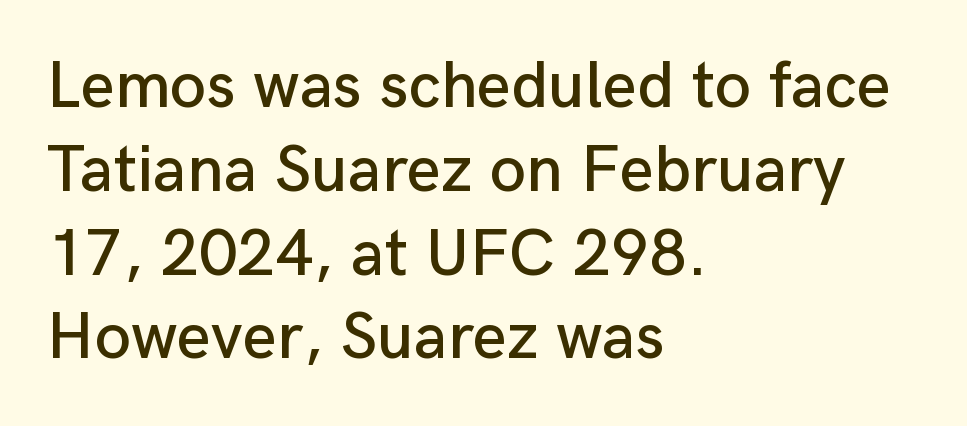
The image shows 66 px sans-serif type, upright; set left-aligned, normal line spacing (1.27x), normal letter spacing, not underlined; low stroke contrast and a medium x-height.
